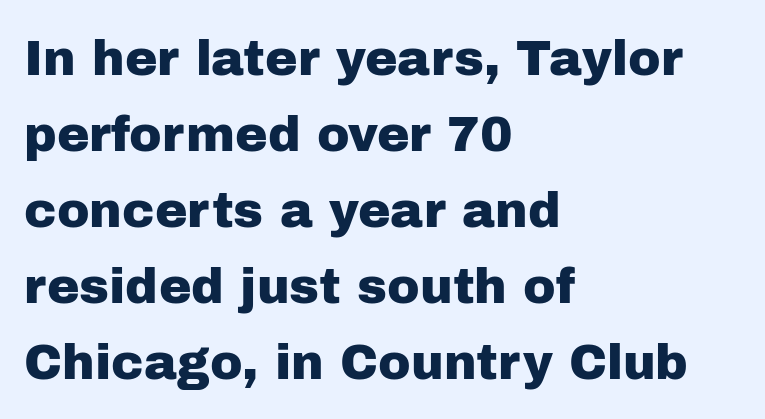
Q: Is the text italic (slanted)? A: No, it is upright.
Q: Is the typeface a serif or a sans-serif typeface? A: Sans-serif.
Q: Is the text underlined? A: No.
Q: How is the paragraph aligned? A: Left-aligned.
Q: Is the spacing between letters normal or unusually wide? A: Normal.
Q: Is the spacing between lines tight, normal or loose? A: Normal.
Q: Width (condensed, normal, or wide)? A: Normal.
Q: Stroke contrast? A: Low.
Q: x-height? A: Medium.
Q: Monospaced? A: No.
